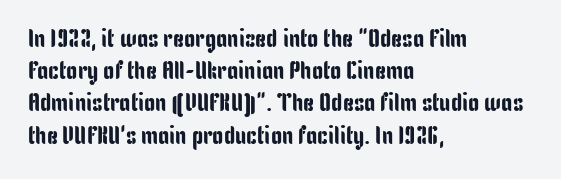
Q: Is the text italic (slanted)? A: No, it is upright.
Q: Is the text underlined? A: No.
Q: How is the paragraph aligned? A: Left-aligned.
Q: Is the spacing between letters normal or unusually wide? A: Normal.
Q: Is the spacing between lines tight, normal or loose? A: Normal.
